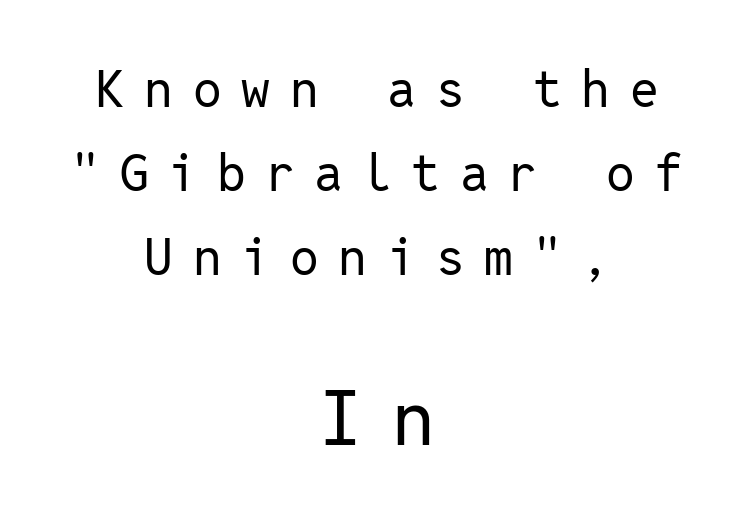
The image shows 76 px regular-weight sans-serif type, upright, monospaced; set centered, normal line spacing (1.65x), unusually wide letter spacing (+0.39 em), not underlined; the second (bottom) block is 1.49x larger; low stroke contrast and a medium x-height.
